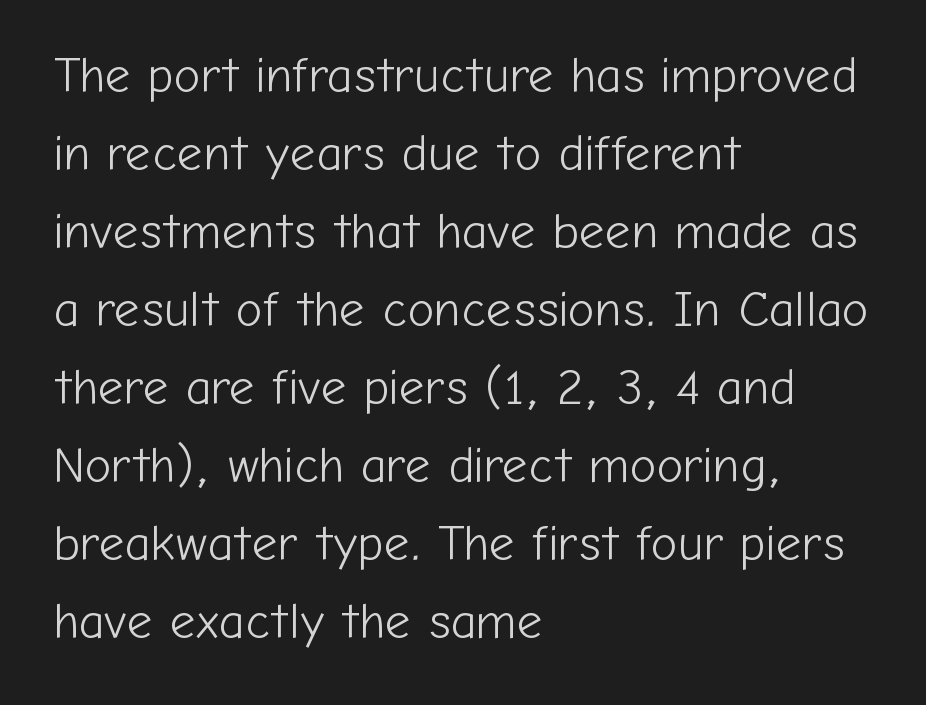
Typographically, this falls in the sans-serif category. Heft: none added — not bold. This rendering leaves character spacing at its baseline value. This sample has the flowing, uneven cadence of proportional lettering.
